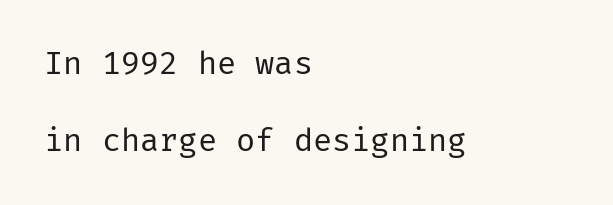
{"serif": "no", "italic": "no", "bold": "no", "weight": "regular", "width": "normal", "stroke_contrast": "low", "x_height": "medium", "underline": "no", "align": "left", "line_spacing": "loose", "line_spacing_ratio": 2.41, "letter_spacing": "normal", "letter_spacing_em": 0.0, "glyph_px": 32}
